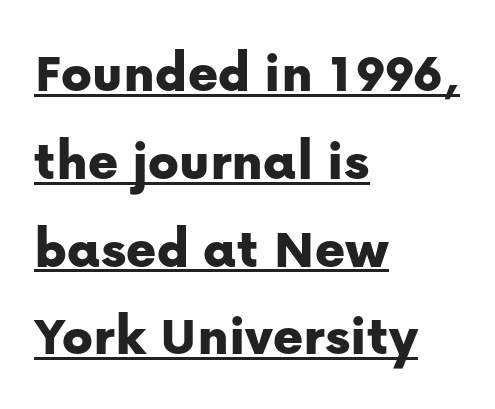
The face used here is proportionally spaced, like ordinary book or web type. Does the type have serifs? No, each stem ends abruptly. Reading down the block, your eye returns to a fixed left position each line. Underlined type.
